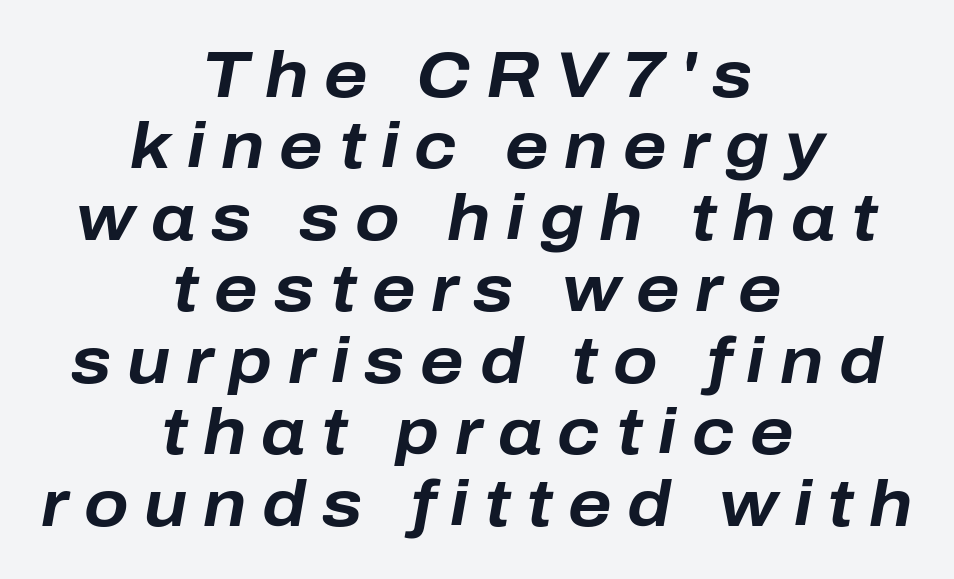
Q: Is the text bold? A: Yes.
Q: Is the text italic (slanted)? A: Yes, it leans right by about 10 degrees.
Q: Is the text underlined? A: No.
Q: How is the paragraph aligned? A: Centered.
Q: Is the spacing between letters normal or unusually wide? A: Unusually wide.
Q: Is the spacing between lines tight, normal or loose? A: Tight.
Q: Width (condensed, normal, or wide)? A: Normal.
Q: Stroke contrast? A: Low.
Q: x-height? A: Medium.
Q: Monospaced? A: No.
